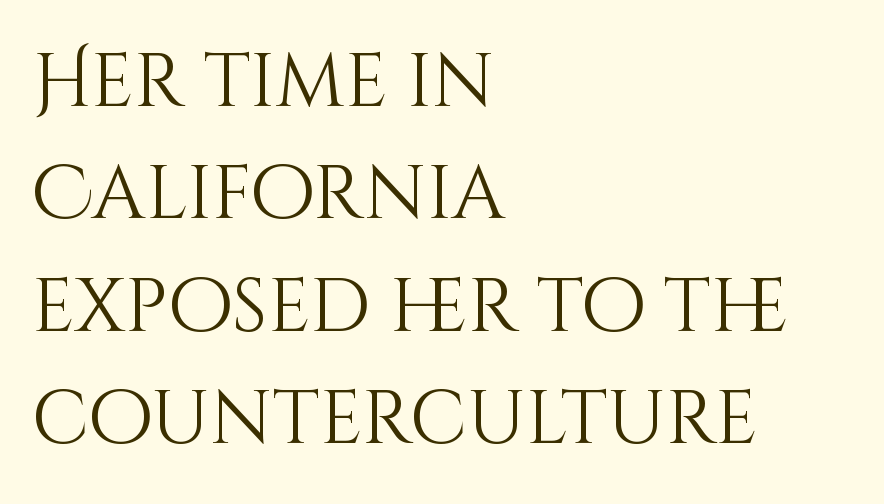
This rendering uses left alignment, leaving the right contour irregular. Italic? Not at all — the glyphs are vertical. You could call the tracking neutral — neither tight nor loose. The characters are drawn with everyday or finer stroke widths.
